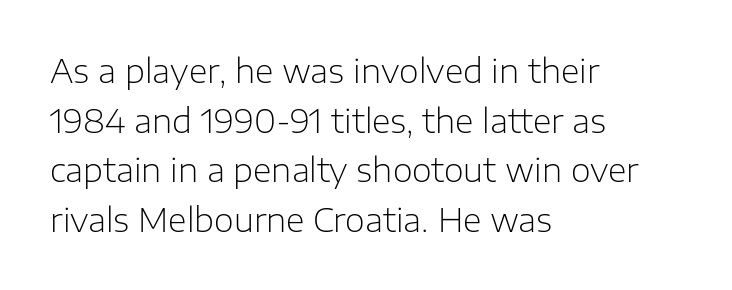
Q: Is the text bold? A: No.
Q: Is the text italic (slanted)? A: No, it is upright.
Q: Is the typeface a serif or a sans-serif typeface? A: Sans-serif.
Q: Is the text underlined? A: No.
Q: How is the paragraph aligned? A: Left-aligned.
Q: Is the spacing between letters normal or unusually wide? A: Normal.
Q: Is the spacing between lines tight, normal or loose? A: Normal.
Q: Width (condensed, normal, or wide)? A: Normal.
Q: Stroke contrast? A: Low.
Q: x-height? A: Medium.
Q: Monospaced? A: No.
